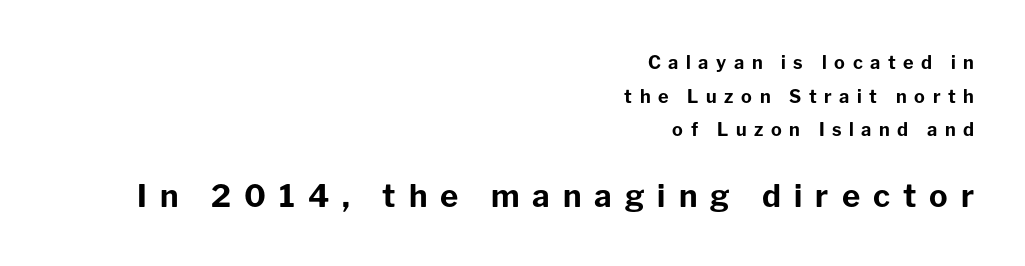
The image shows 31 px bold sans-serif type, upright; set right-aligned, line spacing 1.87x, unusually wide letter spacing (+0.42 em), not underlined; the second (bottom) block is 1.72x larger; low stroke contrast and a medium x-height.
